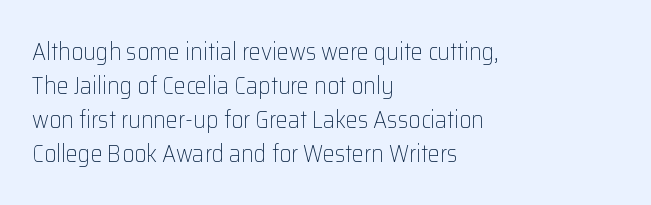
Q: Is the text bold? A: No.
Q: Is the text italic (slanted)? A: No, it is upright.
Q: Is the text underlined? A: No.
Q: How is the paragraph aligned? A: Left-aligned.
Q: Is the spacing between letters normal or unusually wide? A: Normal.
Q: Is the spacing between lines tight, normal or loose? A: Normal.
